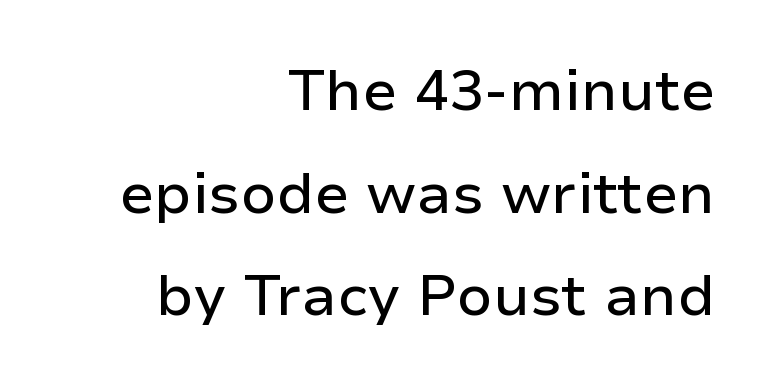
{"serif": "no", "italic": "no", "width": "normal", "stroke_contrast": "low", "x_height": "medium", "monospaced": "no", "underline": "no", "align": "right", "line_spacing_ratio": 1.77, "letter_spacing": "normal", "letter_spacing_em": 0.0, "glyph_px": 58}
